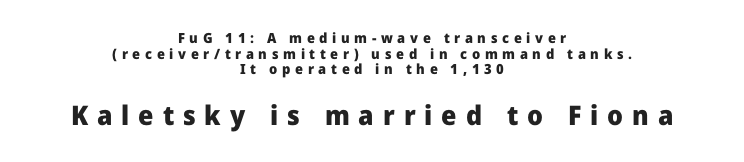
The axis of the letterforms is exactly vertical. Inter-character spacing is expanded well beyond the font's built-in metrics. Rows of type sit shoulder to shoulder in the vertical direction. Leftover space on each line is divided equally before and after the words. The typesetting leans heavy: a genuine bold.
